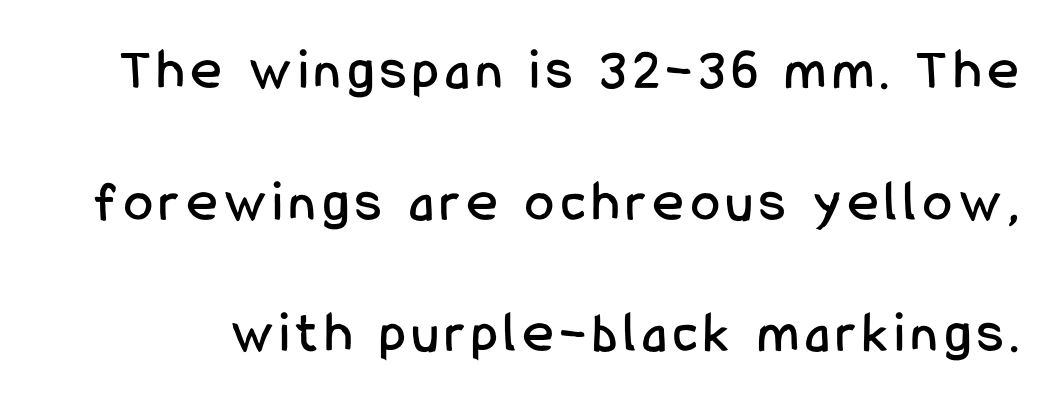
{"serif": "no", "italic": "no", "width": "condensed", "stroke_contrast": "low", "x_height": "medium", "monospaced": "no", "underline": "no", "line_spacing": "loose", "line_spacing_ratio": 2.27, "glyph_px": 58}
